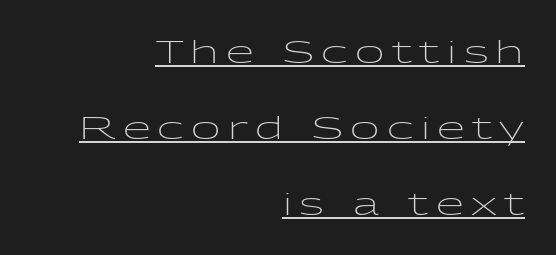
Is the type heavy? It reads as light-to-regular instead. The letters are spread apart with noticeably loose tracking. Spacing verdict: proportional, widths tailored to each character. The lines are spread far apart with generous leading. A baseline rule has been typeset under these characters.
